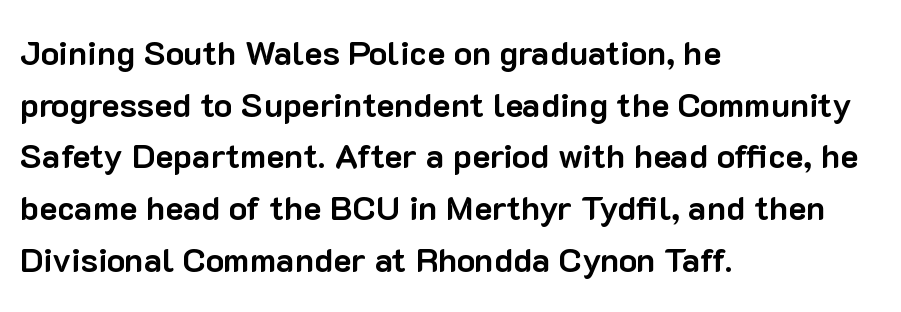
The image shows 34 px bold sans-serif type, upright; set left-aligned, normal line spacing (1.52x), normal letter spacing, not underlined; low stroke contrast and a medium x-height.
